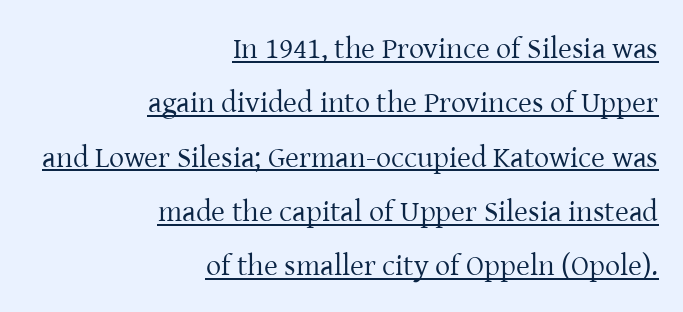
The image shows 30 px regular-weight serif type, upright; set right-aligned, line spacing 1.81x, normal letter spacing, underlined; low stroke contrast and a medium x-height.
